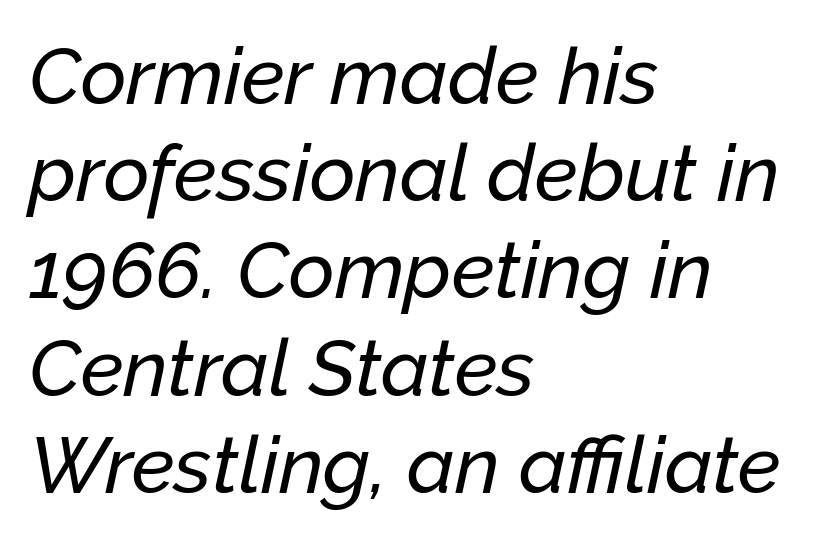
Leftover space on each line is placed entirely after the last word. Does extra space separate the letters? No, they use regular spacing. The space directly below the letters is spotless. Emphasis-style slanted type is in use.
